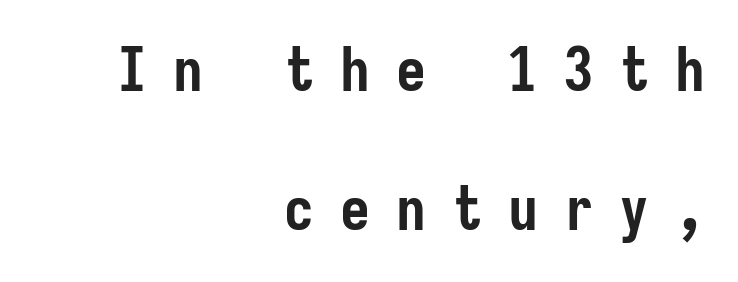
{"serif": "no", "italic": "no", "bold": "yes", "weight": "semibold", "width": "condensed", "stroke_contrast": "low", "x_height": "medium", "monospaced": "yes", "underline": "no", "align": "right", "line_spacing": "loose", "line_spacing_ratio": 2.32, "letter_spacing": "wide", "letter_spacing_em": 0.43, "glyph_px": 60}
